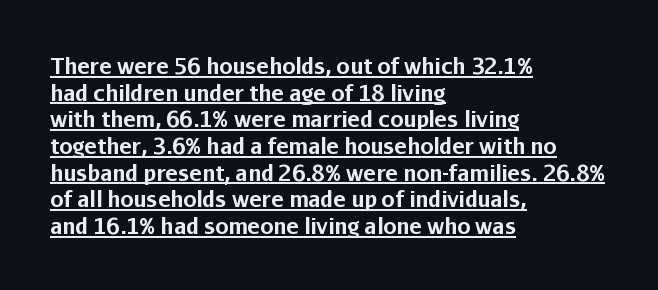
Q: Is the text bold? A: Yes.
Q: Is the text italic (slanted)? A: No, it is upright.
Q: Is the text underlined? A: Yes.
Q: How is the paragraph aligned? A: Left-aligned.
Q: Is the spacing between letters normal or unusually wide? A: Normal.
Q: Is the spacing between lines tight, normal or loose? A: Normal.
